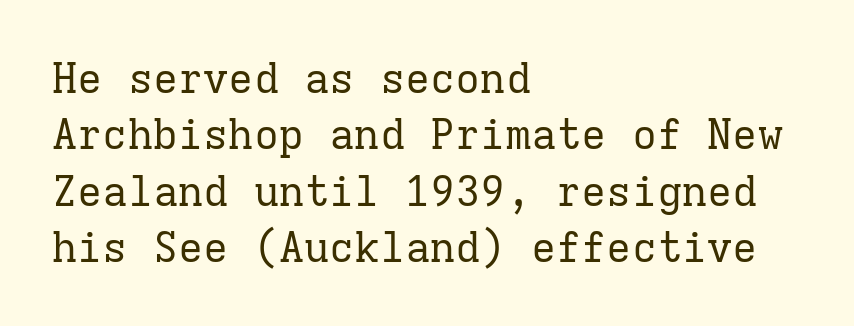
Compared with a centered layout, this one pins lines to the left instead. Posture: upright roman. The weight tops out at a normal text grade. The rows are spaced the way most documents space them. The line texture is even and compact thanks to regular tracking. Looks like terminal output: every glyph gets an equal slot.
